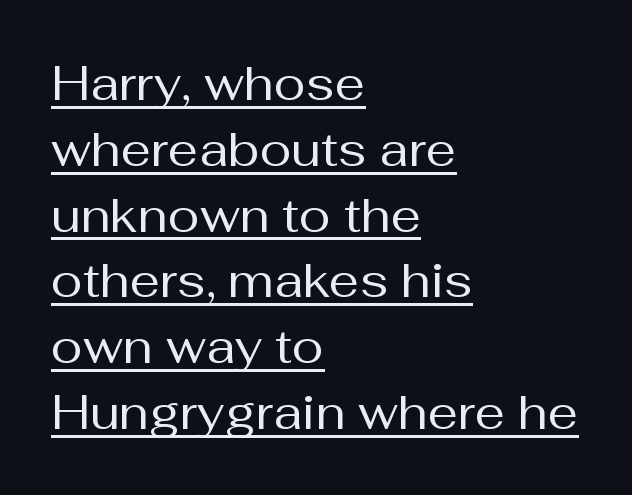
{"serif": "no", "italic": "no", "bold": "no", "weight": "regular", "width": "normal", "stroke_contrast": "medium", "x_height": "medium", "monospaced": "no", "underline": "yes", "align": "left", "line_spacing": "normal", "line_spacing_ratio": 1.37, "letter_spacing": "normal", "letter_spacing_em": 0.0, "glyph_px": 48}
